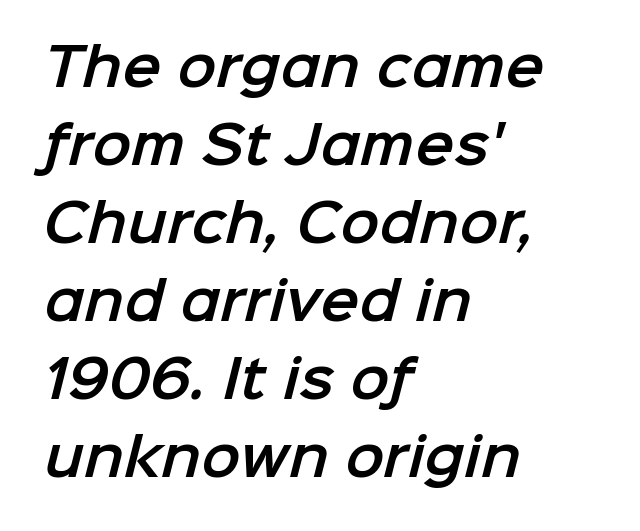
Teacher's note: observe the even left margin — that is flush-left alignment. A bare baseline throughout the passage. Short note: letters normally spaced. Normally led — the rows are evenly, conventionally spaced. The typeface chosen for these lines omits serifs.
